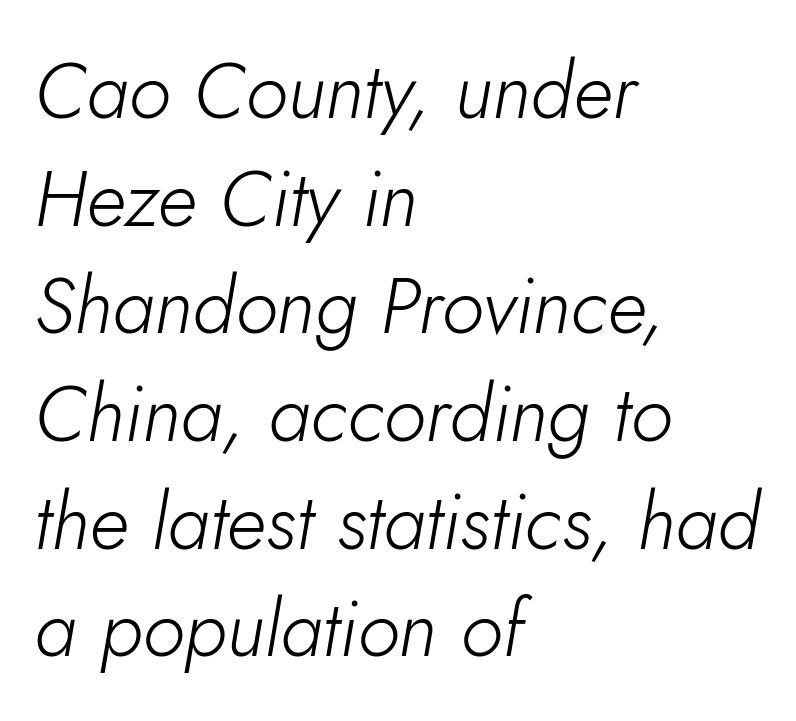
Q: Is the text bold? A: No.
Q: Is the text italic (slanted)? A: Yes, it leans right by about 5 degrees.
Q: Is the text underlined? A: No.
Q: How is the paragraph aligned? A: Left-aligned.
Q: Is the spacing between letters normal or unusually wide? A: Normal.
Q: Is the spacing between lines tight, normal or loose? A: Normal.
Q: Width (condensed, normal, or wide)? A: Normal.
Q: Stroke contrast? A: Low.
Q: x-height? A: Small.
Q: Monospaced? A: No.
